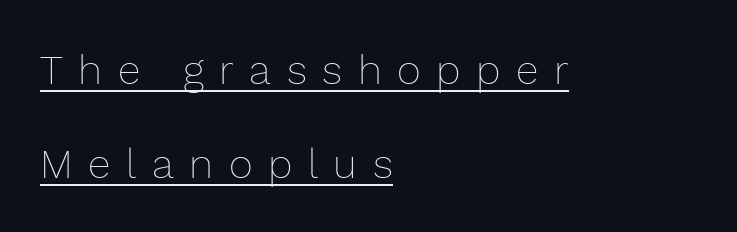
The image shows 41 px thin type, upright; set left-aligned, loose line spacing (2.29x), unusually wide letter spacing (+0.38 em), underlined; low stroke contrast and a medium x-height.
